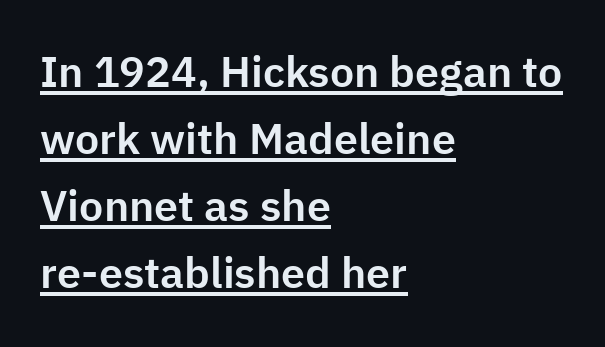
The image shows 43 px sans-serif type, upright; set left-aligned, normal line spacing (1.56x), normal letter spacing, underlined; low stroke contrast and a medium x-height.
